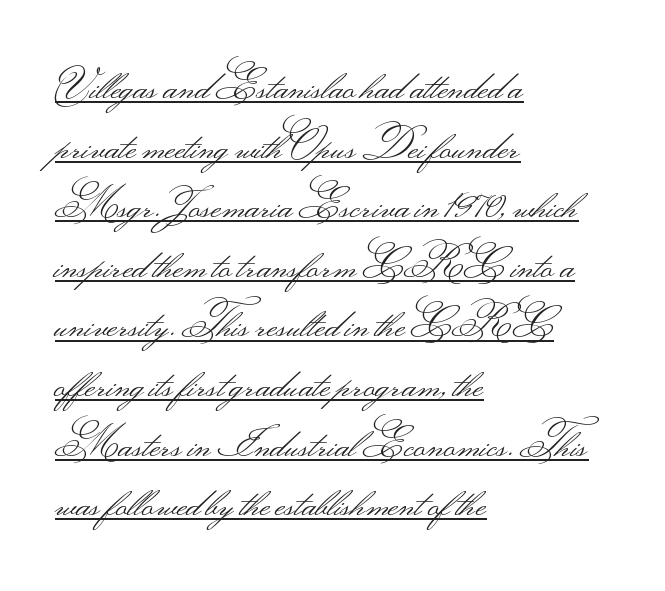
{"serif": "no", "bold": "no", "weight": "light", "width": "wide", "stroke_contrast": "medium", "monospaced": "no", "underline": "yes", "align": "left", "line_spacing": "normal", "line_spacing_ratio": 1.49, "letter_spacing": "normal", "letter_spacing_em": 0.0, "glyph_px": 40}
